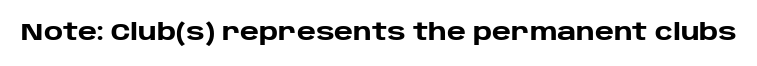
{"italic": "no", "bold": "yes", "underline": "no", "letter_spacing": "normal", "letter_spacing_em": 0.0, "glyph_px": 24}
